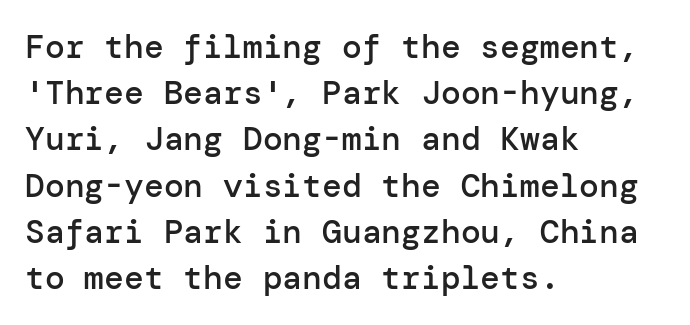
The image shows 33 px semibold sans-serif type, upright; set left-aligned, normal line spacing (1.4x), normal letter spacing, not underlined; low stroke contrast and a medium x-height.
